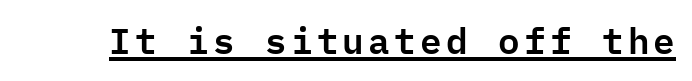
The image shows 36 px sans-serif type, upright, monospaced; set underlined; low stroke contrast and a medium x-height.
